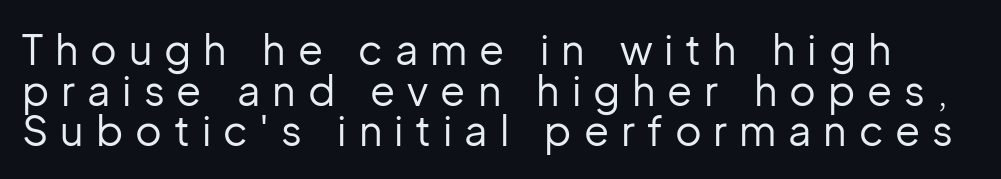
Beneath every word, the page is bare. Stroke mass is kept to a normal reading level or below. A roman cut, with each character standing at attention. The face used here is a sans, in the tradition of grotesques and geometrics. There is plenty of visible air inserted between adjacent glyphs.
